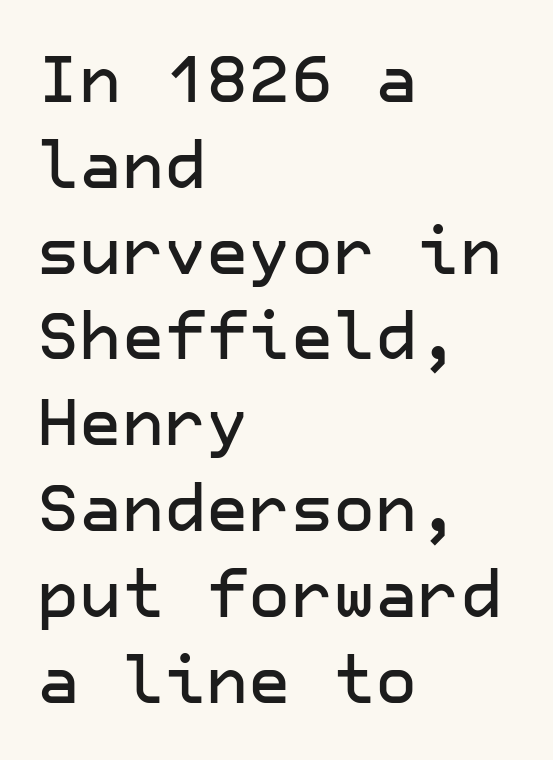
{"serif": "no", "italic": "no", "width": "normal", "stroke_contrast": "low", "x_height": "medium", "underline": "no", "align": "left", "line_spacing": "normal", "line_spacing_ratio": 1.32, "letter_spacing": "normal", "letter_spacing_em": 0.0, "glyph_px": 65}
